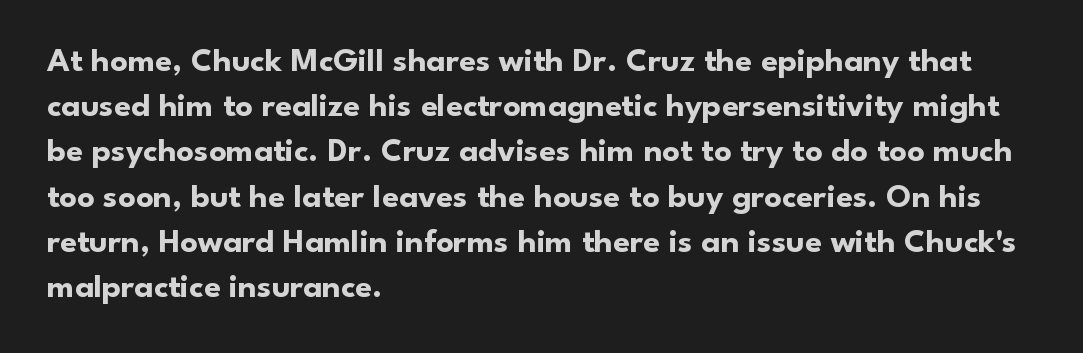
The image shows 34 px bold sans-serif type, upright; set left-aligned, normal line spacing (1.33x), normal letter spacing, not underlined; low stroke contrast and a small x-height.
